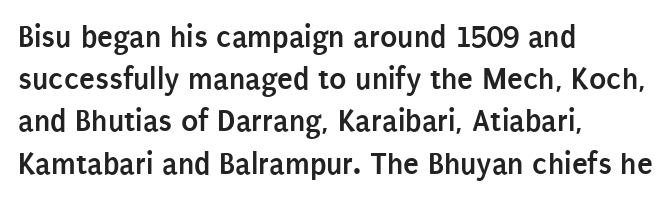
Just letters on the line, the space beneath them empty. The ragged edge is on the right, which tells us the setting is flush left. Leading matches the norm, producing a regular column. On the weight axis this lands at bold, roughly 700. No italicization has been applied; the sample stays upright.
